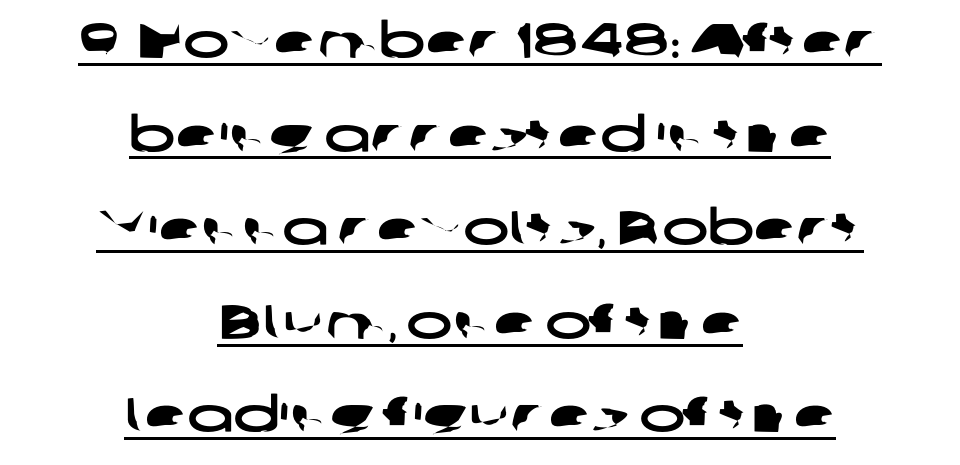
Q: Is the typeface a serif or a sans-serif typeface? A: Sans-serif.
Q: Is the text underlined? A: Yes.
Q: How is the paragraph aligned? A: Centered.
Q: Is the spacing between letters normal or unusually wide? A: Normal.
Q: Is the spacing between lines tight, normal or loose? A: Loose.
Q: Width (condensed, normal, or wide)? A: Wide.
Q: Stroke contrast? A: Low.
Q: x-height? A: Medium.
Q: Monospaced? A: No.
